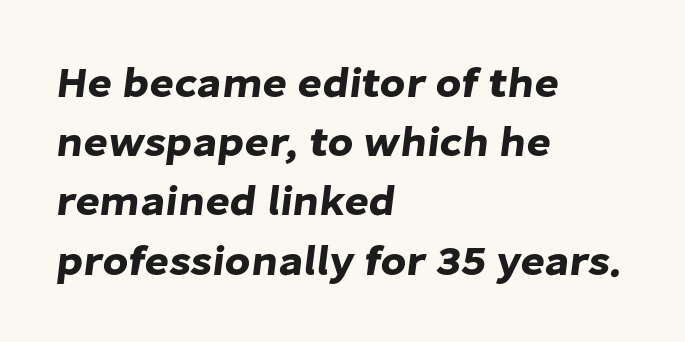
The image shows 42 px sans-serif type; set left-aligned, normal line spacing (1.41x), normal letter spacing, not underlined; low stroke contrast and a medium x-height.
